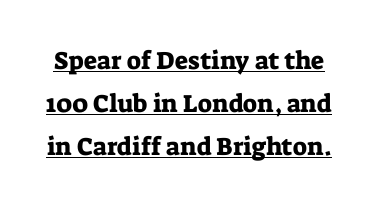
Q: Is the text italic (slanted)? A: No, it is upright.
Q: Is the text underlined? A: Yes.
Q: Is the spacing between letters normal or unusually wide? A: Normal.
